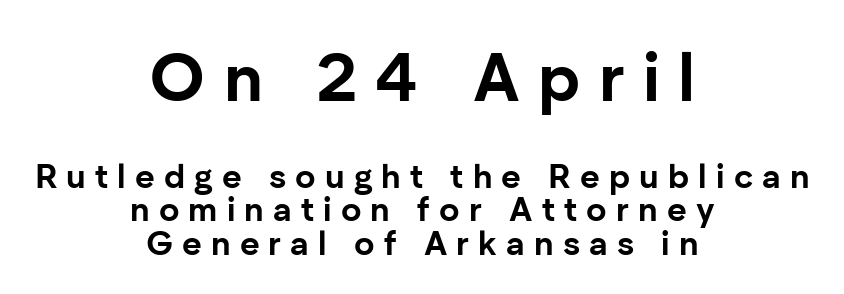
The image shows 68 px bold sans-serif type, upright; set centered, tight line spacing (0.98x), unusually wide letter spacing (+0.27 em), not underlined; the first (top) block is 2.0x larger; low stroke contrast and a medium x-height.
